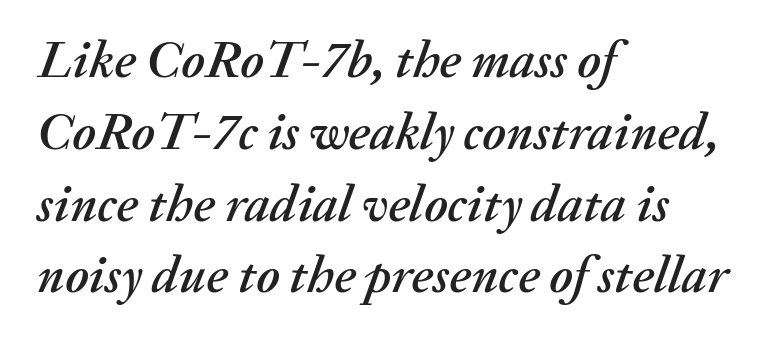
The space between consecutive lines is moderate. The words here are not underlined. Observe the lean: these are italic letterforms. Caption: multi-line text, flush left, ragged right. Is the letter spacing exaggerated? No — it looks like the ordinary default. Varying glyph widths throughout — classic text-font behaviour.
